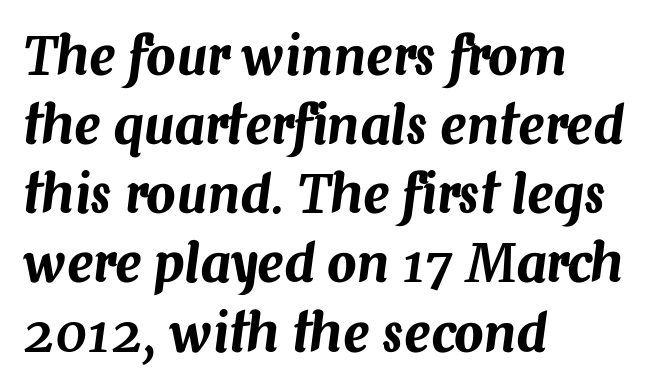
{"italic": "yes", "lean": "right", "slant_degrees": 7, "width": "normal", "stroke_contrast": "medium", "x_height": "medium", "monospaced": "no", "underline": "no", "align": "left", "line_spacing": "normal", "line_spacing_ratio": 1.33, "letter_spacing": "normal", "letter_spacing_em": 0.0, "glyph_px": 52}
